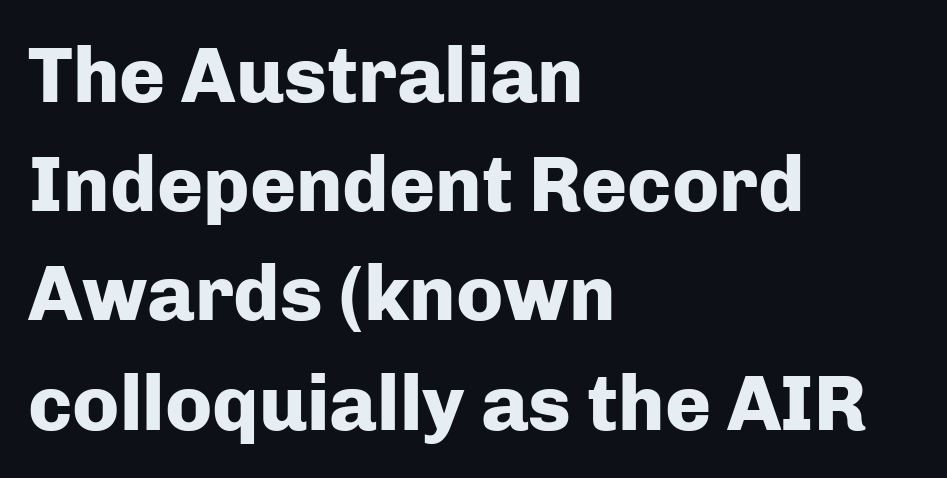
The image shows 78 px heavy sans-serif type, upright; set left-aligned, normal line spacing (1.4x), normal letter spacing, not underlined; low stroke contrast and a medium x-height.
